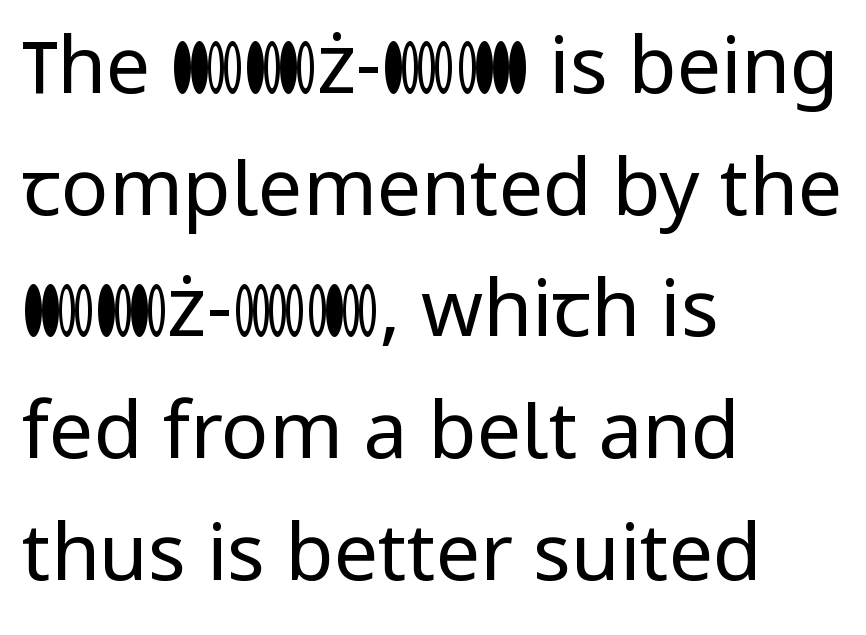
The image shows 79 px regular-weight sans-serif type, upright; set left-aligned, normal line spacing (1.54x), normal letter spacing, not underlined; low stroke contrast and a medium x-height.
